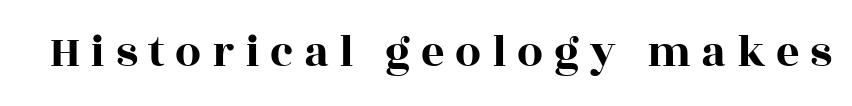
Q: Is the text italic (slanted)? A: No, it is upright.
Q: Is the typeface a serif or a sans-serif typeface? A: Serif.
Q: Is the text underlined? A: No.
Q: Is the spacing between letters normal or unusually wide? A: Unusually wide.
Q: Width (condensed, normal, or wide)? A: Wide.
Q: x-height? A: Large.
Q: Monospaced? A: No.
